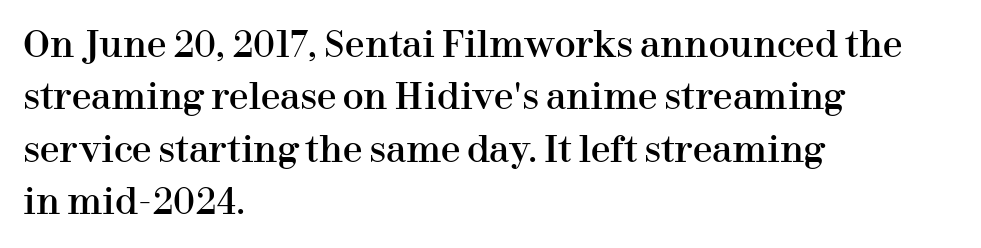
The image shows 35 px serif type, upright; set left-aligned, normal line spacing (1.5x), normal letter spacing, not underlined; high stroke contrast and a medium x-height.
